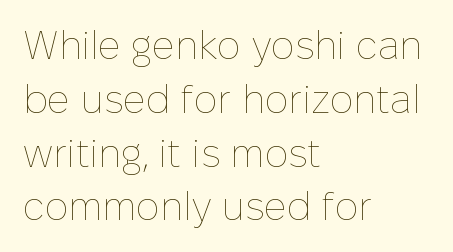
The image shows 39 px thin type, upright; set left-aligned, normal line spacing (1.38x), normal letter spacing, not underlined; low stroke contrast and a medium x-height.
